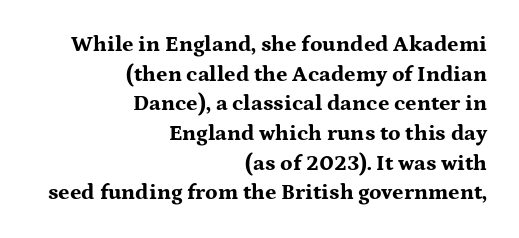
A typesetter would call this leading conventional body-copy spacing. This is heavy type, rendered in bold. Every row of glyphs terminates at an identical x-position on the right. Students, note that the glyphs here touch the page at normal intervals.
